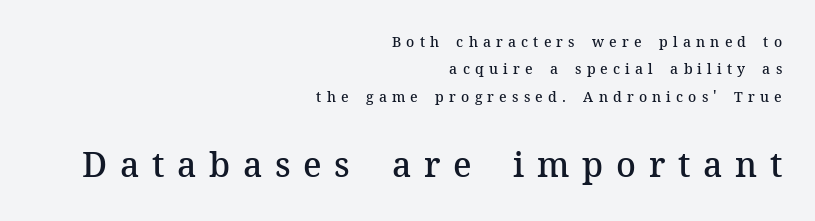
Descenders hang freely into open space. Each letter's strokes conclude with small projecting serifs. Type size steps up from the first block to the second. Is there much room between lines? Yes — plenty of vertical air separates them. This is the in-between weight designers call semibold or demi.
